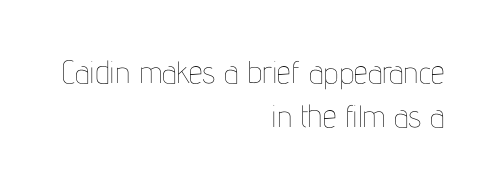
Q: Is the text bold? A: No.
Q: Is the text italic (slanted)? A: No, it is upright.
Q: Is the text underlined? A: No.
Q: How is the paragraph aligned? A: Right-aligned.
Q: Is the spacing between letters normal or unusually wide? A: Normal.
Q: Is the spacing between lines tight, normal or loose? A: Normal.
Q: Width (condensed, normal, or wide)? A: Condensed.
Q: Stroke contrast? A: Low.
Q: x-height? A: Medium.
Q: Monospaced? A: No.
